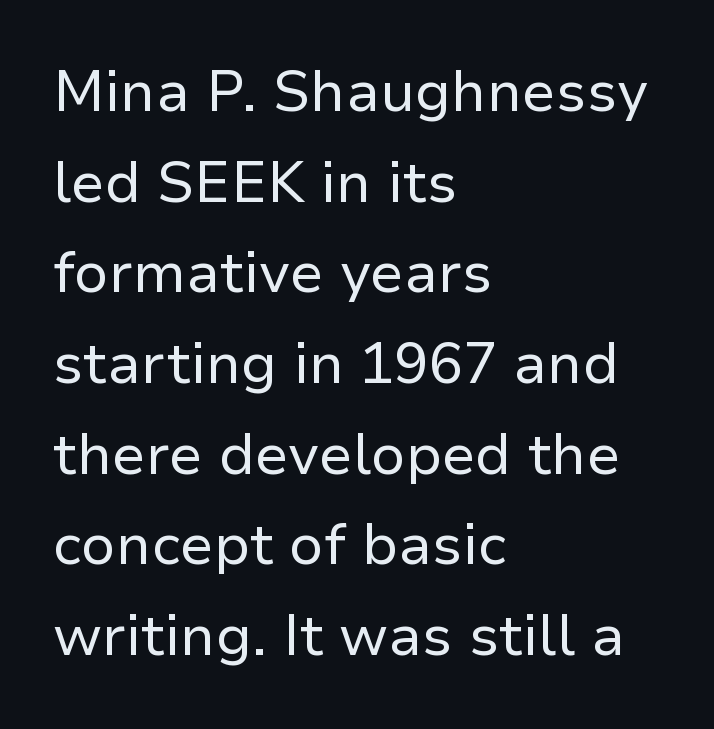
The rendering uses natural spacing where letterforms have individual widths. A typesetter would call this zero additional tracking. Weight: regular or lighter. A typesetter would mark this as roman, not italic. The passage shown is not underscored anywhere. Students, observe: this is what conventionally led text looks like.
